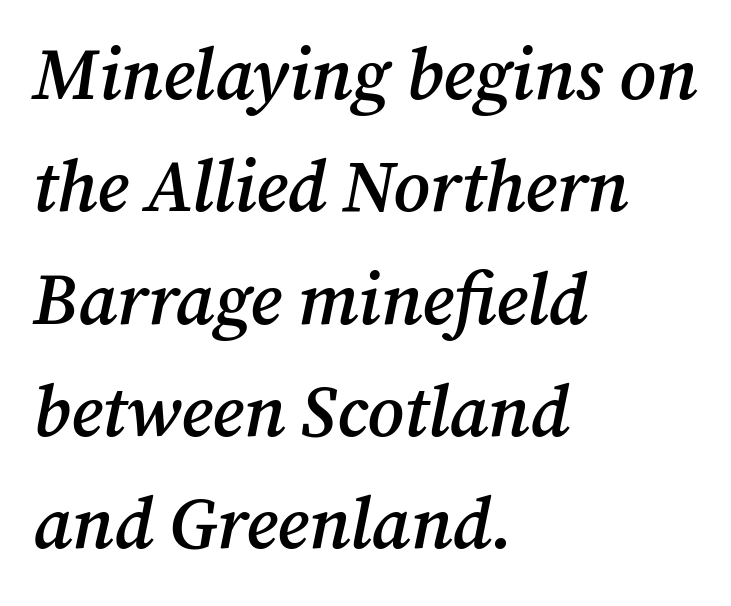
The image shows 72 px semibold serif type, italic (leaning right); set left-aligned, normal line spacing (1.56x), normal letter spacing, not underlined; medium stroke contrast and a medium x-height.
